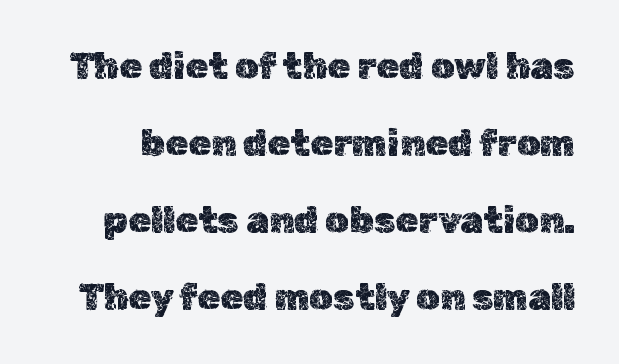
The axis of the letterforms is exactly vertical. Caption: standard tracking, unaltered. Character widths vary here, with narrow letters taking less room than wide ones. What's the leading like? Stretched, with rows far apart. Underlining? Definitely not there.
